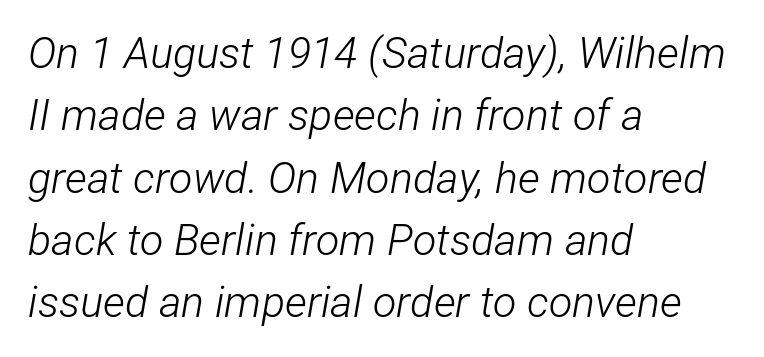
A typesetter would call this zero additional tracking. Tall strokes in this sample are angled rather than plumb. Vertical stems look standard width or narrower in stroke. If you drew a ruler down the left edge, every line would touch it. A normal amount of white space separates one row of letters from the next. Here the designer chose a conventional face with non-uniform glyph widths.
